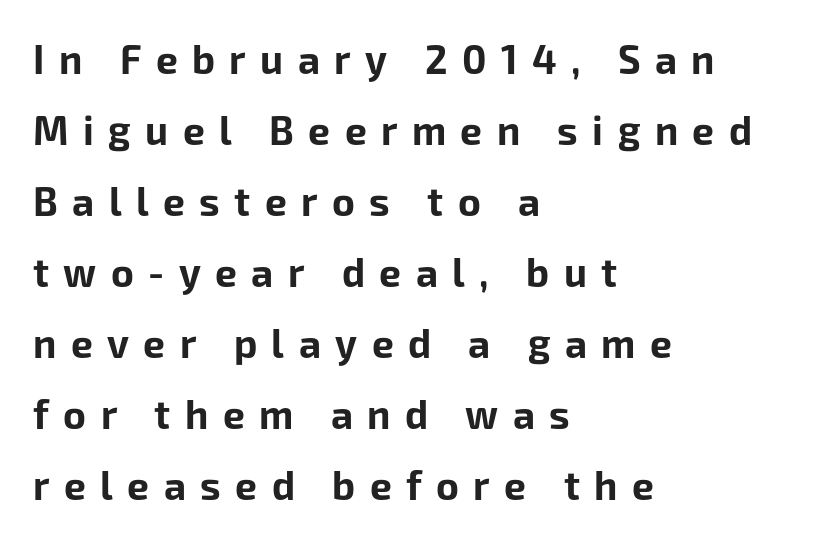
Q: Is the text bold? A: Yes.
Q: Is the text italic (slanted)? A: No, it is upright.
Q: Is the typeface a serif or a sans-serif typeface? A: Sans-serif.
Q: Is the text underlined? A: No.
Q: How is the paragraph aligned? A: Left-aligned.
Q: Is the spacing between letters normal or unusually wide? A: Unusually wide.
Q: Width (condensed, normal, or wide)? A: Normal.
Q: Stroke contrast? A: Low.
Q: x-height? A: Medium.
Q: Monospaced? A: No.
